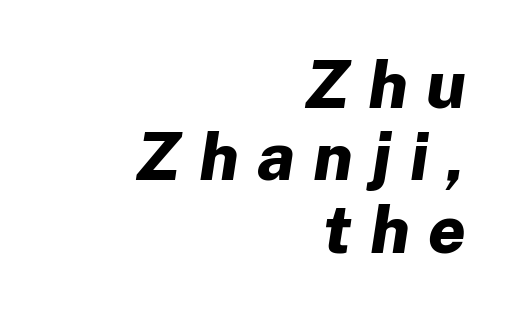
The typesetting leans heavy: a genuine bold. A typesetter would mark this as italic. The glyphs are unaccompanied by any horizontal stroke below them. The designer dialed line spacing down below the default. Character widths vary here, with narrow letters taking less room than wide ones.
